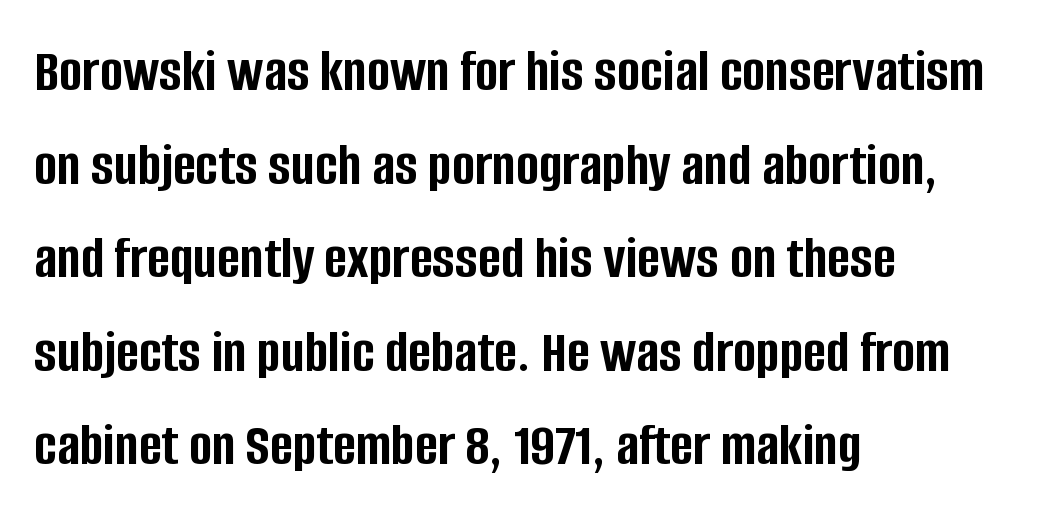
The image shows 62 px semibold, condensed sans-serif type, upright; set left-aligned, normal line spacing (1.51x), normal letter spacing, not underlined; low stroke contrast and a large x-height.
